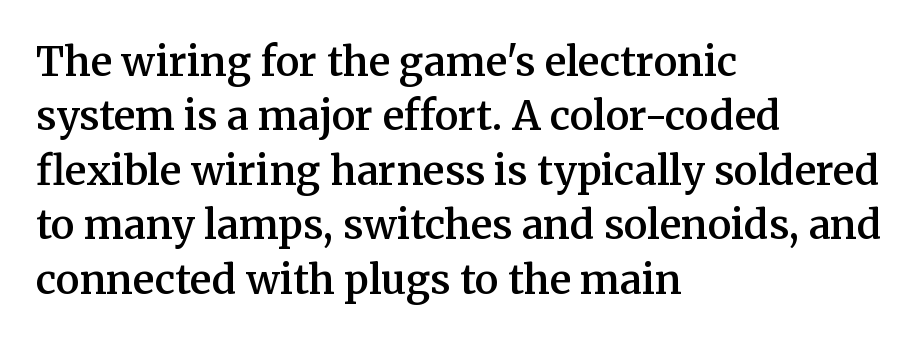
The image shows 40 px semibold serif type, upright; set left-aligned, normal line spacing (1.36x), normal letter spacing, not underlined; medium stroke contrast and a medium x-height.
